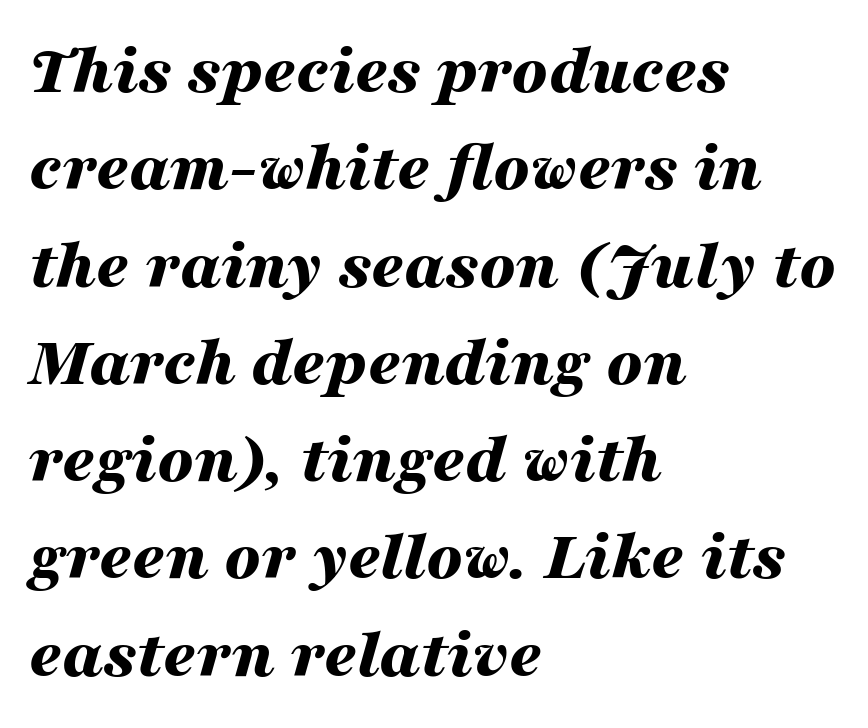
The image shows 71 px bold, wide type, italic (leaning right); set left-aligned, normal line spacing (1.37x), normal letter spacing, not underlined; medium stroke contrast and a medium x-height.
